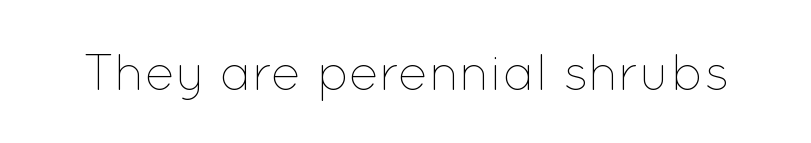
{"italic": "no", "bold": "no", "weight": "thin", "width": "normal", "stroke_contrast": "low", "x_height": "medium", "monospaced": "no", "underline": "no", "letter_spacing": "normal", "letter_spacing_em": 0.0, "glyph_px": 50}
